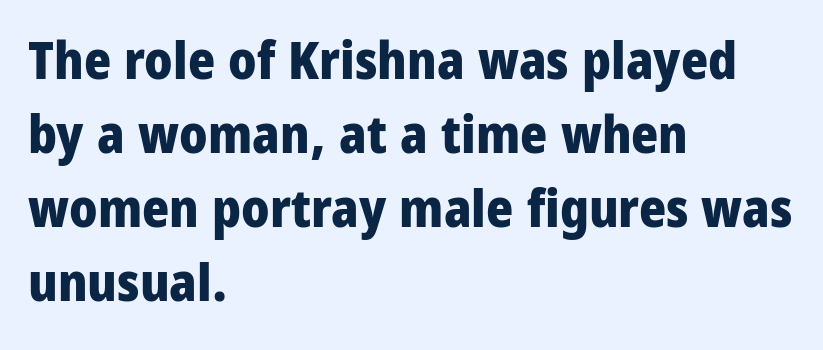
Q: Is the text bold? A: Yes.
Q: Is the text italic (slanted)? A: No, it is upright.
Q: Is the typeface a serif or a sans-serif typeface? A: Sans-serif.
Q: Is the text underlined? A: No.
Q: How is the paragraph aligned? A: Left-aligned.
Q: Is the spacing between letters normal or unusually wide? A: Normal.
Q: Is the spacing between lines tight, normal or loose? A: Normal.
Q: Width (condensed, normal, or wide)? A: Condensed.
Q: Stroke contrast? A: Low.
Q: x-height? A: Large.
Q: Monospaced? A: No.
